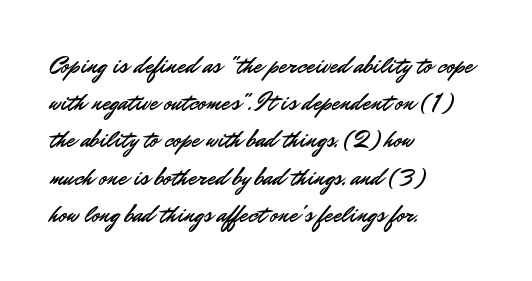
The image shows 24 px text type; set left-aligned, normal line spacing (1.55x), normal letter spacing, not underlined.
